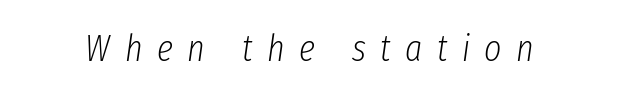
{"italic": "yes", "lean": "right", "slant_degrees": 8, "bold": "no", "weight": "light", "width": "condensed", "stroke_contrast": "low", "x_height": "medium", "monospaced": "no", "underline": "no", "letter_spacing": "wide", "letter_spacing_em": 0.39, "glyph_px": 37}
